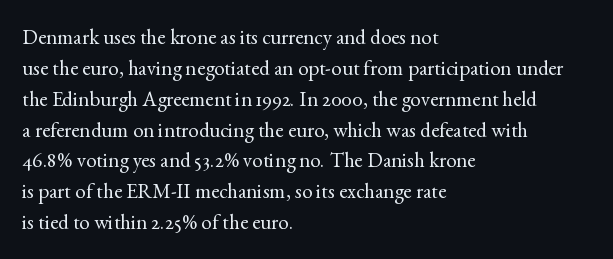
Q: Is the text bold? A: No.
Q: Is the text italic (slanted)? A: No, it is upright.
Q: Is the text underlined? A: No.
Q: How is the paragraph aligned? A: Left-aligned.
Q: Is the spacing between letters normal or unusually wide? A: Normal.
Q: Is the spacing between lines tight, normal or loose? A: Normal.
